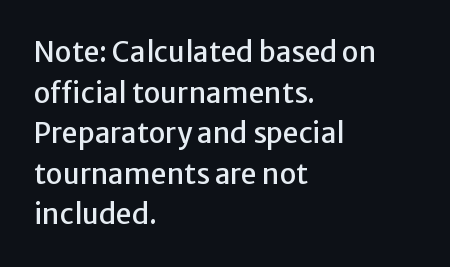
The image shows 28 px sans-serif type, upright; set left-aligned, normal line spacing (1.45x), normal letter spacing, not underlined; low stroke contrast and a medium x-height.
